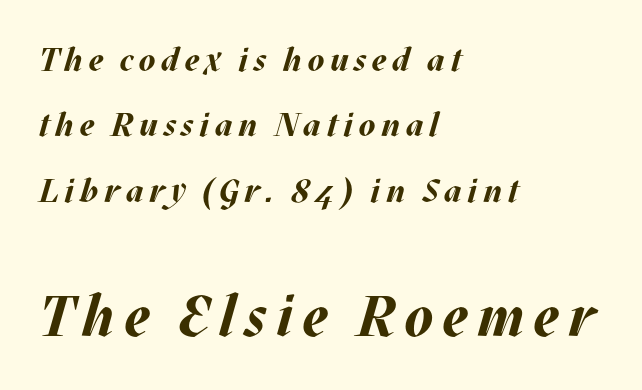
Q: Is the text bold? A: Yes.
Q: Is the text italic (slanted)? A: Yes, it leans right by about 17 degrees.
Q: Is the text underlined? A: No.
Q: How is the paragraph aligned? A: Left-aligned.
Q: Is the spacing between lines tight, normal or loose? A: Loose.
Q: Which block of text is set in a larger size, the first (top) or the second (bottom)? A: The second (bottom) one.
Q: Width (condensed, normal, or wide)? A: Normal.
Q: Stroke contrast? A: Medium.
Q: x-height? A: Large.
Q: Monospaced? A: No.
